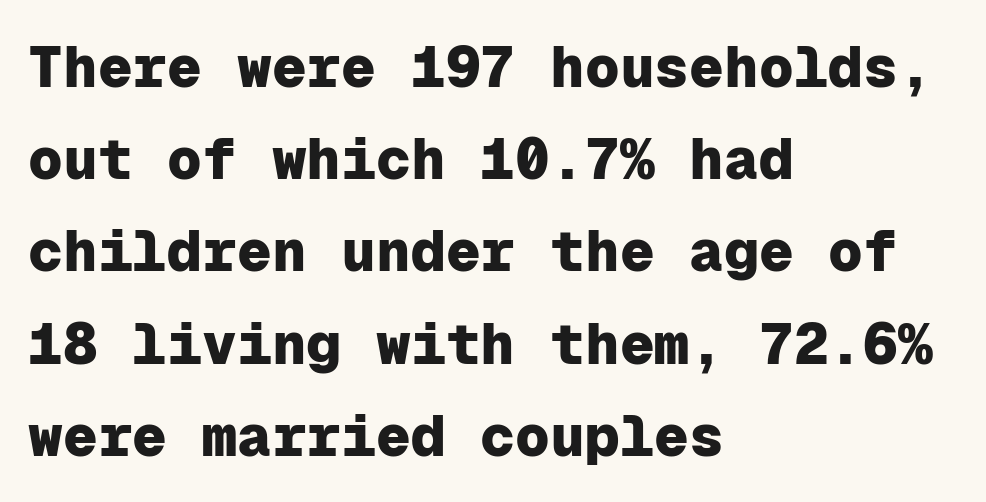
{"serif": "no", "italic": "no", "bold": "yes", "weight": "heavy", "width": "normal", "stroke_contrast": "low", "x_height": "medium", "monospaced": "yes", "underline": "no", "align": "left", "line_spacing": "normal", "line_spacing_ratio": 1.59, "letter_spacing": "normal", "letter_spacing_em": 0.0, "glyph_px": 58}
